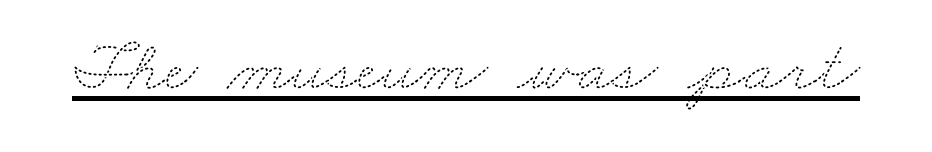
Q: Is the text bold? A: No.
Q: Is the text underlined? A: Yes.
Q: Is the spacing between letters normal or unusually wide? A: Normal.
Q: Width (condensed, normal, or wide)? A: Wide.
Q: Stroke contrast? A: Medium.
Q: x-height? A: Small.
Q: Monospaced? A: No.
